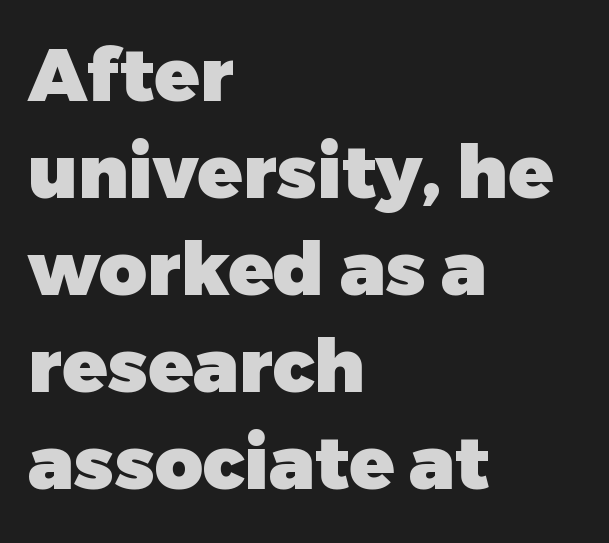
These lines sit exactly where default settings would place them. Think of a printed novel: that variable character pitch is what you see here. Posture: upright roman. Chunky letters — that's bold for sure.
